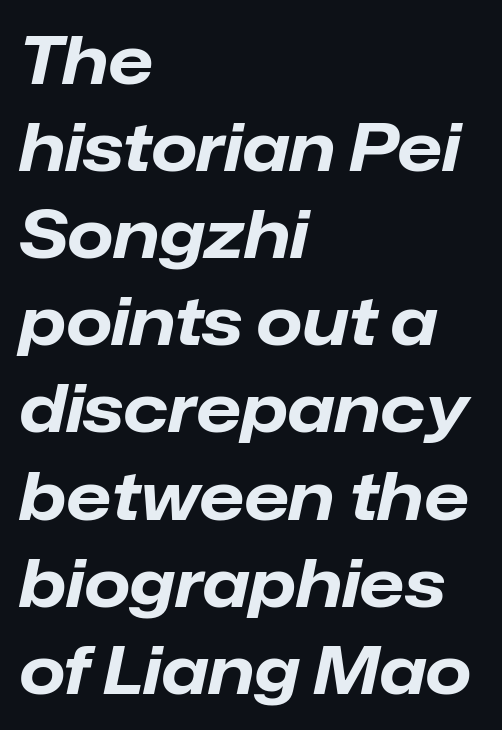
Q: Is the text bold? A: Yes.
Q: Is the text italic (slanted)? A: Yes, it leans right by about 12 degrees.
Q: Is the text underlined? A: No.
Q: How is the paragraph aligned? A: Left-aligned.
Q: Is the spacing between letters normal or unusually wide? A: Normal.
Q: Is the spacing between lines tight, normal or loose? A: Normal.
Q: Width (condensed, normal, or wide)? A: Normal.
Q: Stroke contrast? A: Low.
Q: x-height? A: Medium.
Q: Monospaced? A: No.
